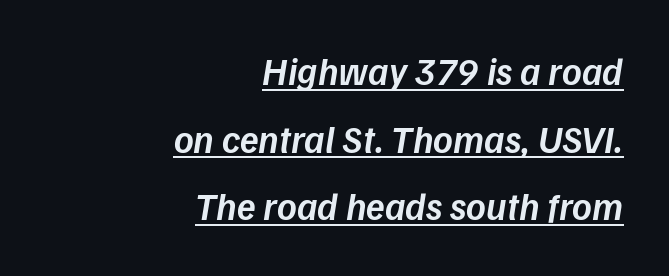
Is this a fixed-width face? No — the glyphs have proportional, varying widths. The sample has been set in demibold, a notch under bold. The string is rendered with underlining switched on. Horizontally, the lines are justified to the trailing edge only.
